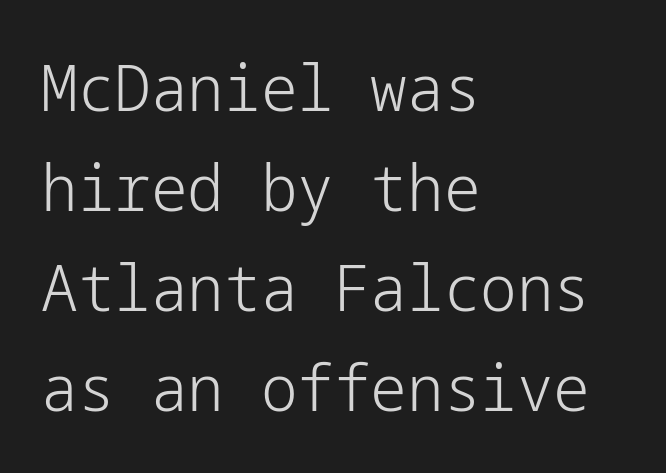
{"serif": "no", "italic": "no", "bold": "no", "weight": "light", "width": "normal", "stroke_contrast": "low", "x_height": "medium", "underline": "no", "align": "left", "line_spacing": "normal", "line_spacing_ratio": 1.54, "letter_spacing": "normal", "letter_spacing_em": 0.0, "glyph_px": 65}
